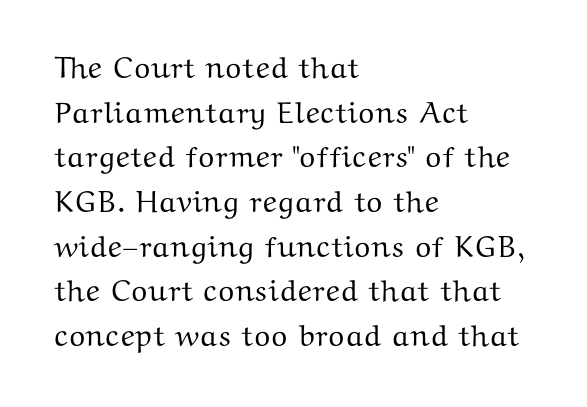
Q: Is the text italic (slanted)? A: No, it is upright.
Q: Is the typeface a serif or a sans-serif typeface? A: Serif.
Q: Is the text underlined? A: No.
Q: How is the paragraph aligned? A: Left-aligned.
Q: Is the spacing between letters normal or unusually wide? A: Normal.
Q: Is the spacing between lines tight, normal or loose? A: Normal.
Q: Width (condensed, normal, or wide)? A: Wide.
Q: Stroke contrast? A: Medium.
Q: x-height? A: Medium.
Q: Monospaced? A: No.
